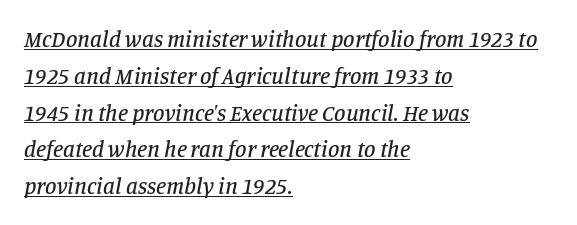
The image shows 23 px text type, italic (leaning right); set left-aligned, normal line spacing (1.6x), normal letter spacing, underlined.
